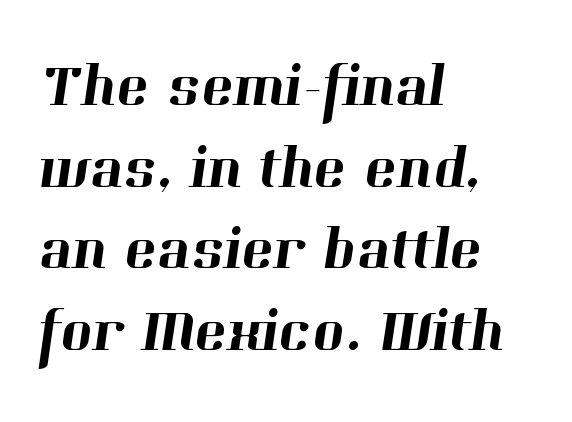
Q: Is the typeface a serif or a sans-serif typeface? A: Serif.
Q: Is the text underlined? A: No.
Q: How is the paragraph aligned? A: Left-aligned.
Q: Is the spacing between letters normal or unusually wide? A: Normal.
Q: Is the spacing between lines tight, normal or loose? A: Normal.
Q: Width (condensed, normal, or wide)? A: Normal.
Q: Stroke contrast? A: High.
Q: x-height? A: Medium.
Q: Monospaced? A: No.
